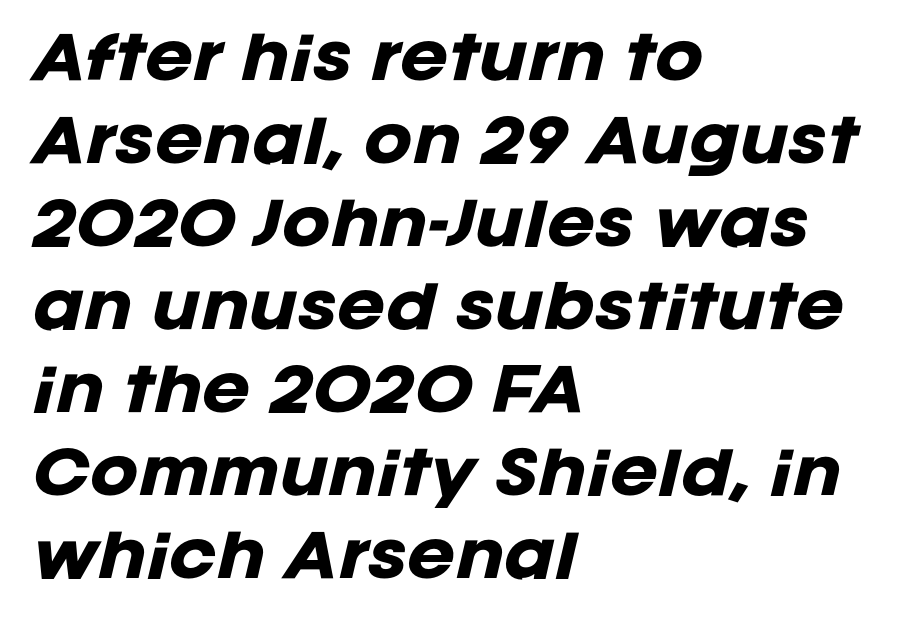
The image shows 58 px heavy type, italic (leaning right); set left-aligned, normal line spacing (1.43x), normal letter spacing, not underlined; low stroke contrast and a large x-height.
